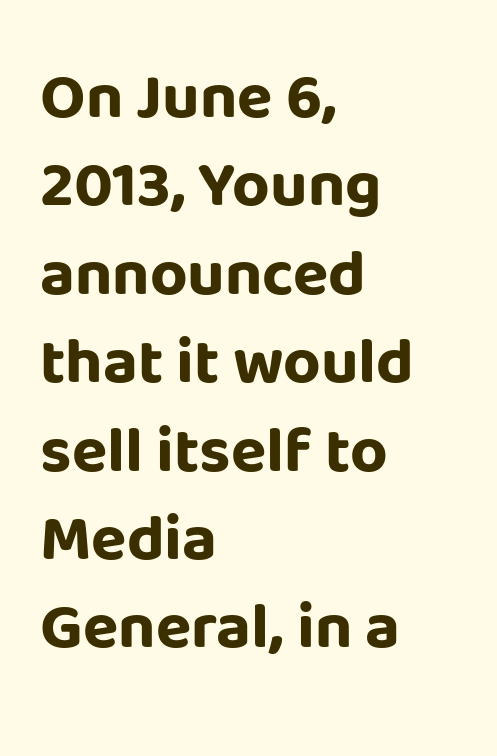
The image shows 65 px bold sans-serif type, upright; set left-aligned, normal line spacing (1.36x), normal letter spacing, not underlined; low stroke contrast and a large x-height.
